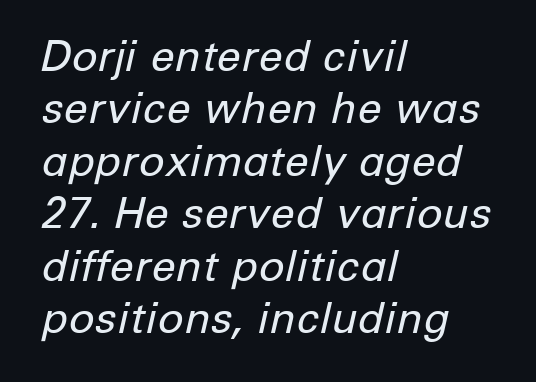
Q: Is the text bold? A: No.
Q: Is the text italic (slanted)? A: Yes, it leans right by about 12 degrees.
Q: Is the text underlined? A: No.
Q: How is the paragraph aligned? A: Left-aligned.
Q: Is the spacing between letters normal or unusually wide? A: Normal.
Q: Width (condensed, normal, or wide)? A: Normal.
Q: Stroke contrast? A: Low.
Q: x-height? A: Medium.
Q: Monospaced? A: No.
